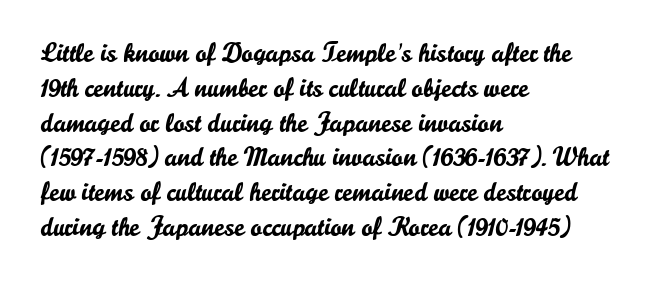
Students, observe: this is what conventionally led text looks like. This sample uses plain, unmodified letter spacing. Nobody drew a line under any word here. The typesetter chose a ragged-right arrangement here.
